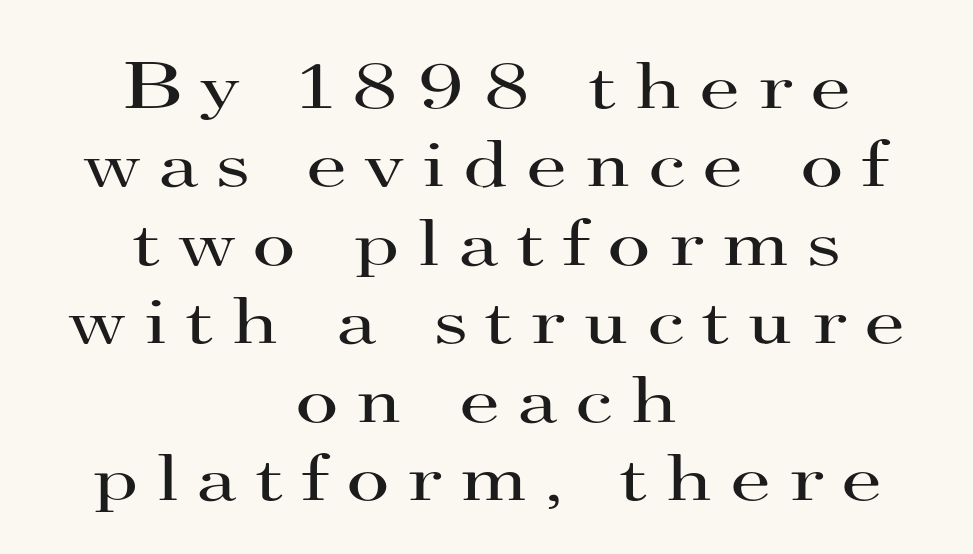
The image shows 67 px regular-weight, wide serif type, upright; set centered, line spacing 1.17x, unusually wide letter spacing (+0.25 em), not underlined; high stroke contrast and a small x-height.
